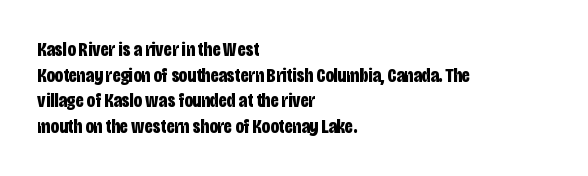
The letters stand straight up with perfectly vertical stems. The space directly below the letters is spotless. Letter spacing: default. Bold? Absolutely — the strokes are thick and heavy. The leading is moderate, giving the passage an even texture. The lines in this sample share a left origin and differ only in where they stop.
